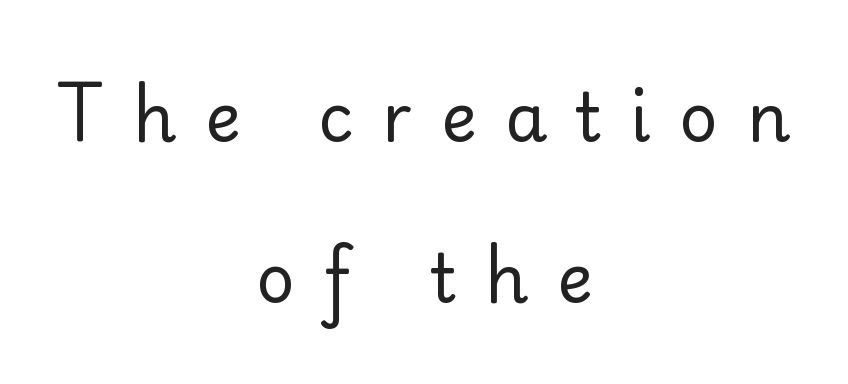
{"serif": "yes", "italic": "no", "bold": "no", "weight": "regular", "width": "normal", "stroke_contrast": "low", "x_height": "small", "monospaced": "no", "underline": "no", "align": "center", "line_spacing": "loose", "line_spacing_ratio": 2.41, "letter_spacing": "wide", "letter_spacing_em": 0.43, "glyph_px": 67}
